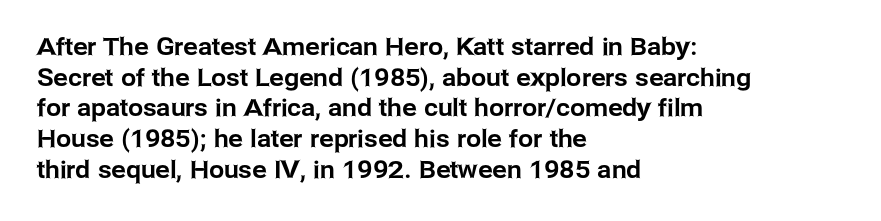
{"italic": "no", "underline": "no", "align": "left", "line_spacing": "normal", "line_spacing_ratio": 1.28, "letter_spacing": "normal", "letter_spacing_em": 0.0, "glyph_px": 24}
